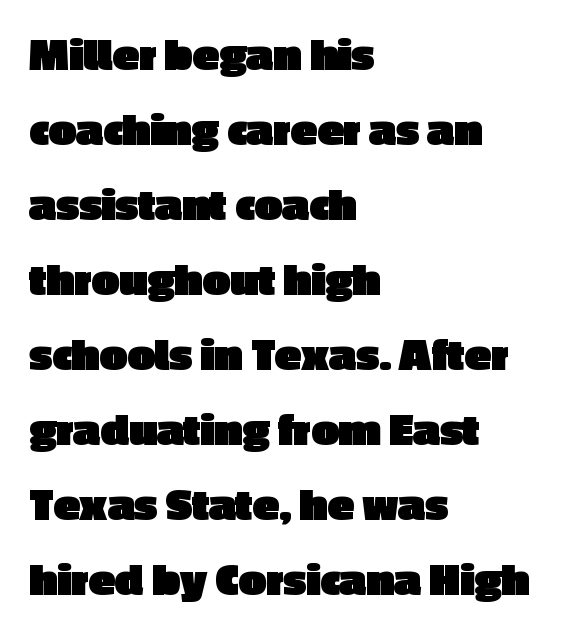
The image shows 49 px heavy sans-serif type, upright; set left-aligned, normal line spacing (1.53x), normal letter spacing, not underlined; a medium x-height.
